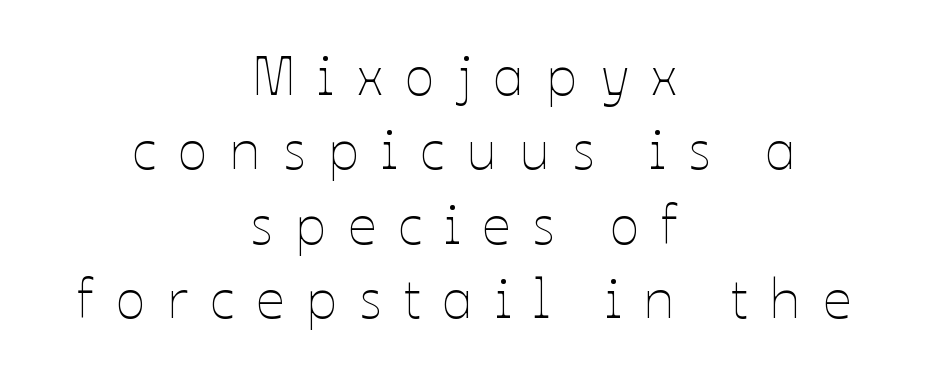
{"italic": "no", "bold": "no", "weight": "thin", "width": "normal", "stroke_contrast": "low", "x_height": "medium", "monospaced": "no", "underline": "no", "align": "center", "line_spacing": "normal", "line_spacing_ratio": 1.33, "letter_spacing": "wide", "letter_spacing_em": 0.39, "glyph_px": 56}
